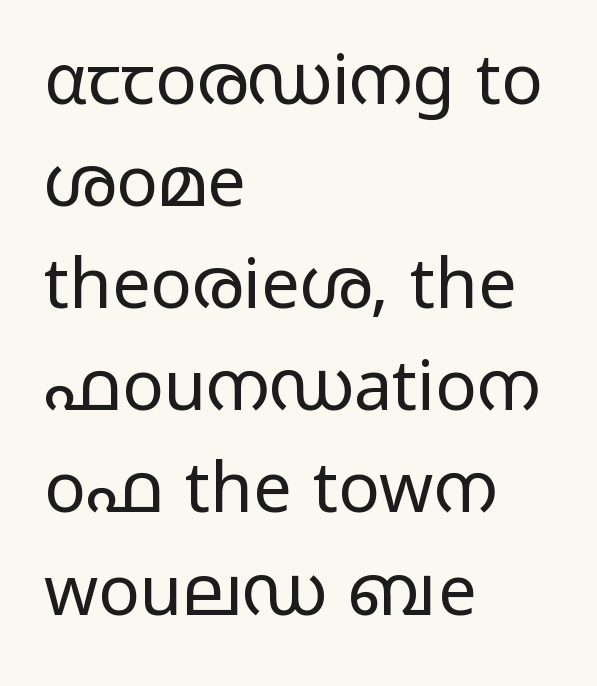
The image shows 69 px regular-weight, wide sans-serif type, upright; set left-aligned, normal line spacing (1.48x), normal letter spacing, not underlined; low stroke contrast and a medium x-height.
